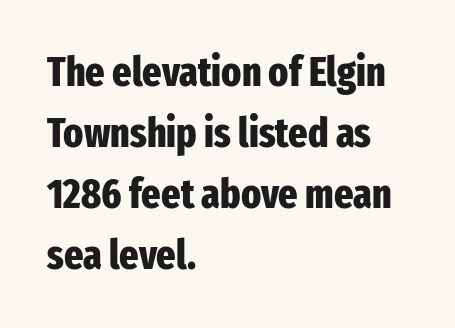
The image shows 41 px heavy, condensed sans-serif type, upright; set left-aligned, normal line spacing (1.49x), normal letter spacing, not underlined; low stroke contrast and a medium x-height.
